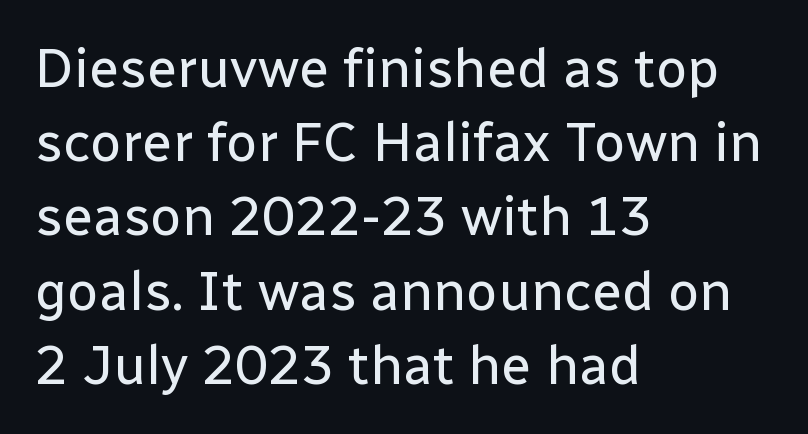
{"serif": "no", "italic": "no", "bold": "no", "weight": "regular", "width": "normal", "stroke_contrast": "low", "x_height": "medium", "monospaced": "no", "underline": "no", "align": "left", "line_spacing": "normal", "line_spacing_ratio": 1.35, "letter_spacing": "normal", "letter_spacing_em": 0.0, "glyph_px": 55}
